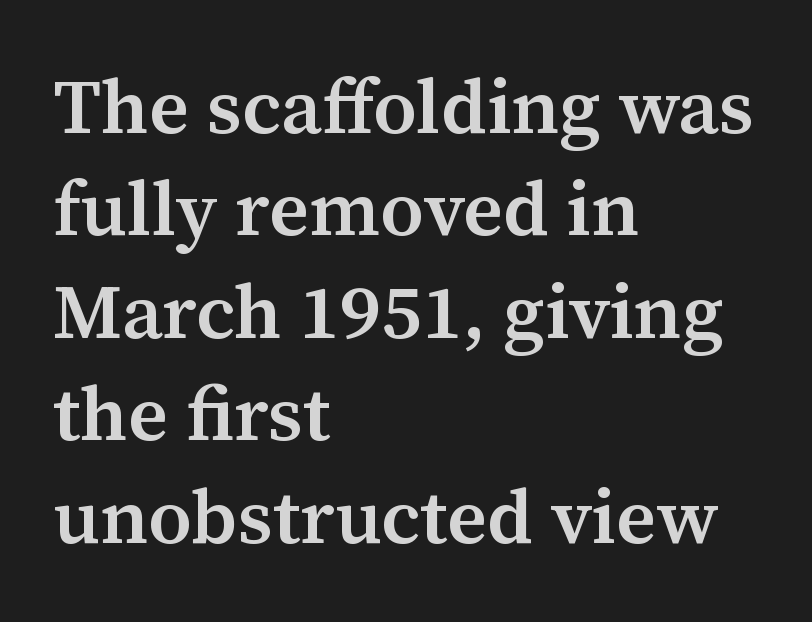
Q: Is the text bold? A: Semi-bold.
Q: Is the text italic (slanted)? A: No, it is upright.
Q: Is the typeface a serif or a sans-serif typeface? A: Serif.
Q: Is the text underlined? A: No.
Q: How is the paragraph aligned? A: Left-aligned.
Q: Is the spacing between letters normal or unusually wide? A: Normal.
Q: Is the spacing between lines tight, normal or loose? A: Normal.
Q: Width (condensed, normal, or wide)? A: Normal.
Q: Stroke contrast? A: Medium.
Q: x-height? A: Medium.
Q: Monospaced? A: No.
